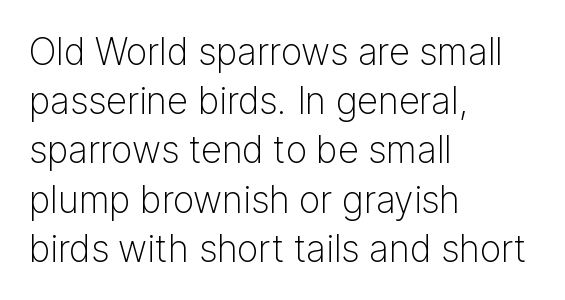
The image shows 37 px light sans-serif type, upright; set left-aligned, normal line spacing (1.33x), normal letter spacing, not underlined; low stroke contrast and a medium x-height.
